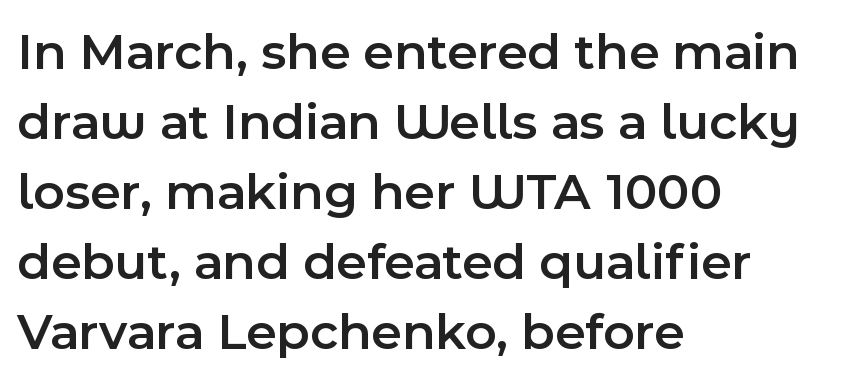
The image shows 53 px semibold sans-serif type, upright; set left-aligned, normal line spacing (1.32x), normal letter spacing, not underlined; a medium x-height.
